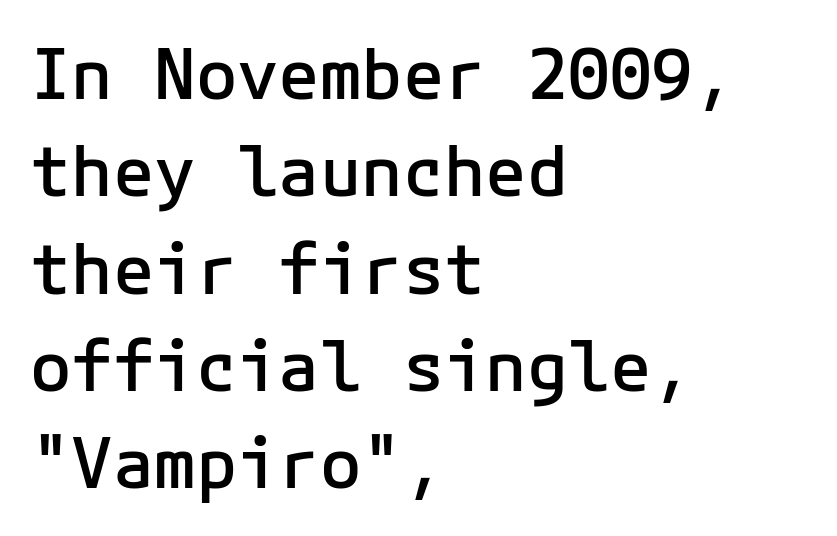
{"serif": "no", "italic": "no", "bold": "semi", "weight": "semibold", "width": "normal", "stroke_contrast": "low", "x_height": "medium", "monospaced": "yes", "underline": "no", "align": "left", "line_spacing": "normal", "line_spacing_ratio": 1.41, "letter_spacing": "normal", "letter_spacing_em": 0.0, "glyph_px": 69}
